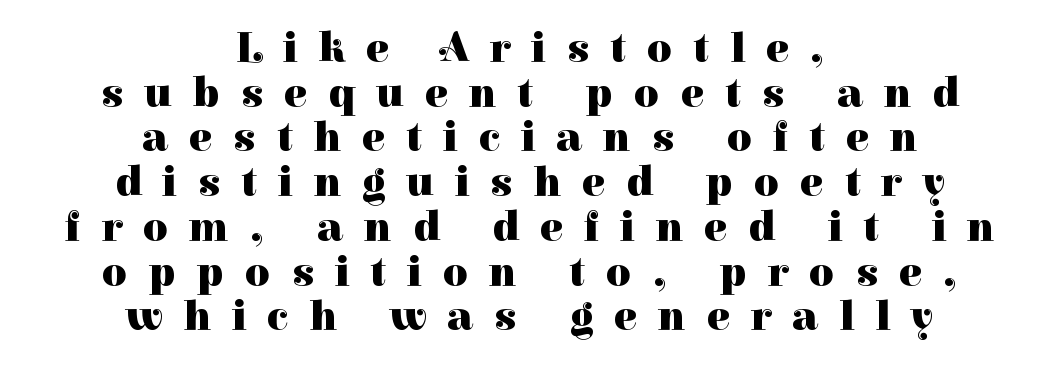
{"serif": "yes", "italic": "no", "bold": "yes", "weight": "heavy", "width": "normal", "stroke_contrast": "high", "x_height": "medium", "monospaced": "no", "underline": "no", "align": "center", "line_spacing": "tight", "line_spacing_ratio": 1.04, "letter_spacing": "wide", "letter_spacing_em": 0.49, "glyph_px": 43}
